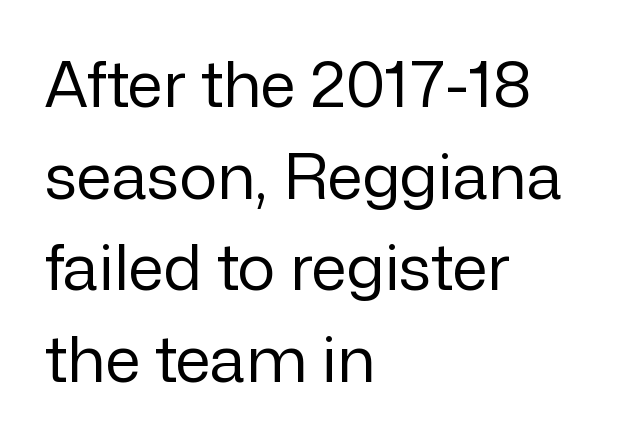
The image shows 64 px regular-weight sans-serif type, upright; set left-aligned, normal line spacing (1.43x), normal letter spacing, not underlined; low stroke contrast and a medium x-height.
